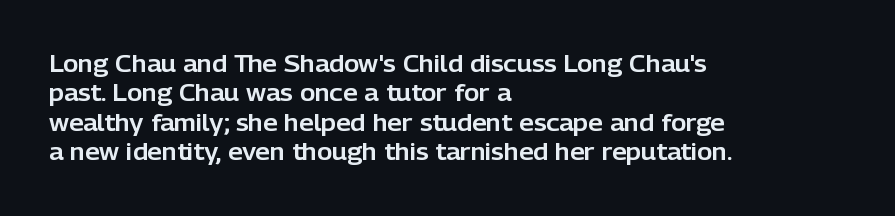
The image shows 23 px text type, upright; set left-aligned, normal line spacing (1.28x), normal letter spacing, not underlined.
